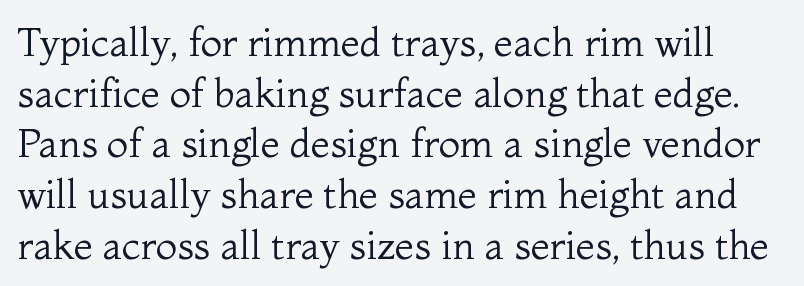
Q: Is the text bold? A: No.
Q: Is the text italic (slanted)? A: No, it is upright.
Q: Is the typeface a serif or a sans-serif typeface? A: Serif.
Q: Is the text underlined? A: No.
Q: Is the spacing between letters normal or unusually wide? A: Normal.
Q: Is the spacing between lines tight, normal or loose? A: Normal.
Q: Width (condensed, normal, or wide)? A: Normal.
Q: Stroke contrast? A: Medium.
Q: x-height? A: Medium.
Q: Monospaced? A: No.
